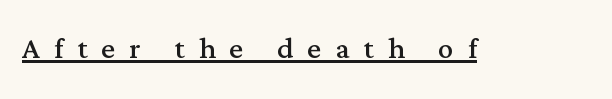
Q: Is the text bold? A: No.
Q: Is the text italic (slanted)? A: No, it is upright.
Q: Is the typeface a serif or a sans-serif typeface? A: Serif.
Q: Is the text underlined? A: Yes.
Q: Is the spacing between letters normal or unusually wide? A: Unusually wide.
Q: Width (condensed, normal, or wide)? A: Normal.
Q: Stroke contrast? A: Medium.
Q: x-height? A: Medium.
Q: Monospaced? A: No.
